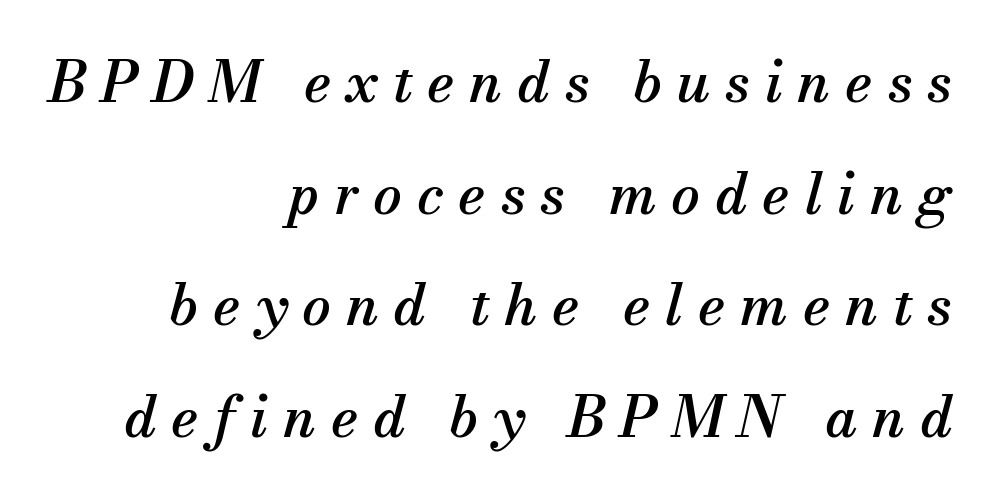
{"serif": "yes", "italic": "yes", "lean": "right", "slant_degrees": 13, "width": "normal", "stroke_contrast": "medium", "x_height": "small", "monospaced": "no", "underline": "no", "align": "right", "line_spacing": "loose", "line_spacing_ratio": 1.96, "letter_spacing": "wide", "letter_spacing_em": 0.26, "glyph_px": 57}
